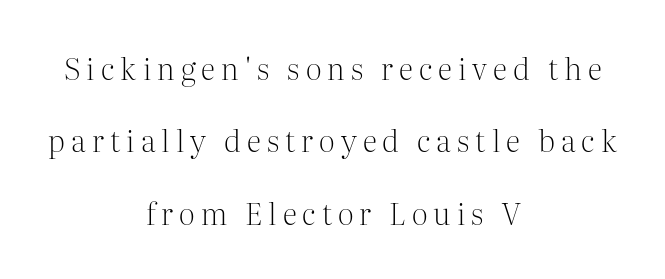
{"serif": "yes", "italic": "no", "bold": "no", "weight": "light", "width": "normal", "stroke_contrast": "medium", "x_height": "medium", "monospaced": "no", "underline": "no", "align": "center", "line_spacing": "loose", "line_spacing_ratio": 2.41, "letter_spacing": "wide", "letter_spacing_em": 0.2, "glyph_px": 30}
